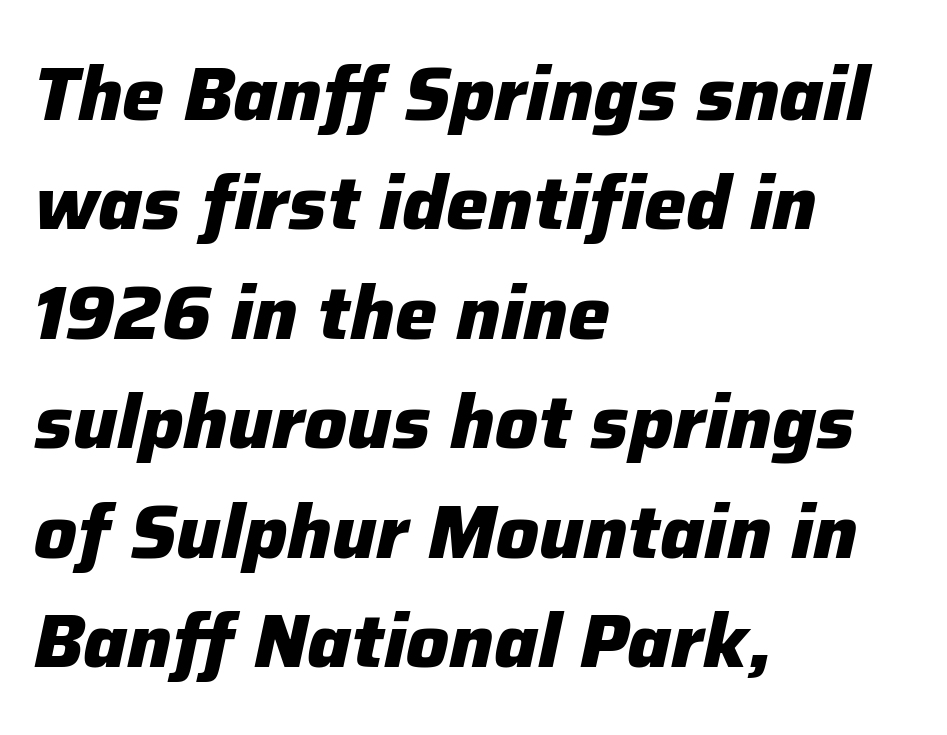
Honestly, the row spacing looks completely unremarkable. Proportional: the letters do not fall into vertical columns. Compared with an ordinary text face, these strokes are far heavier — a full bold. The space directly below the letters is spotless. Here the glyphs are tracked normally, forming tight word shapes. Teacher's note: observe the even left margin — that is flush-left alignment.
